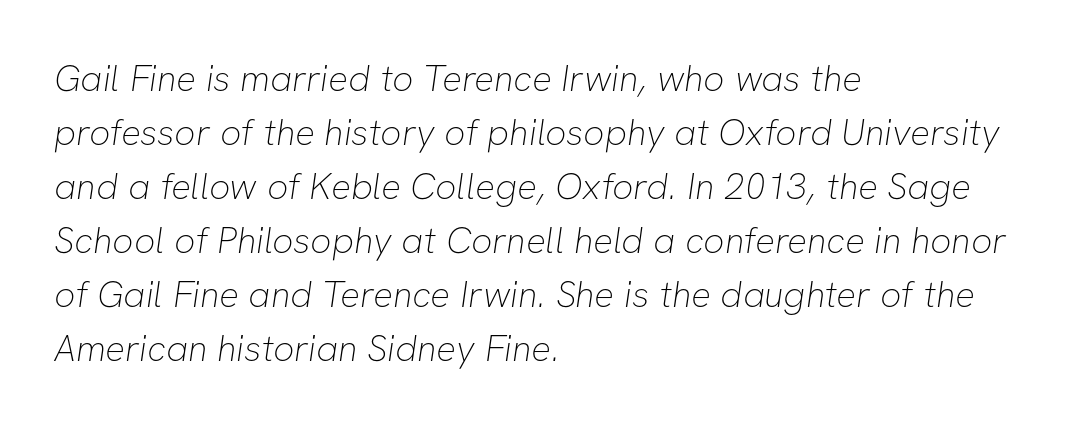
Q: Is the text bold? A: No.
Q: Is the typeface a serif or a sans-serif typeface? A: Sans-serif.
Q: Is the text underlined? A: No.
Q: How is the paragraph aligned? A: Left-aligned.
Q: Is the spacing between letters normal or unusually wide? A: Normal.
Q: Is the spacing between lines tight, normal or loose? A: Normal.
Q: Width (condensed, normal, or wide)? A: Normal.
Q: Stroke contrast? A: Low.
Q: x-height? A: Medium.
Q: Monospaced? A: No.
